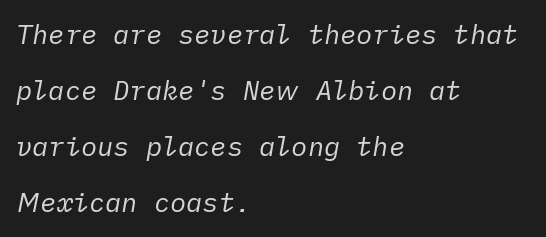
{"italic": "yes", "lean": "right", "slant_degrees": 10, "bold": "no", "underline": "no", "align": "left", "line_spacing": "loose", "line_spacing_ratio": 2.08, "letter_spacing": "normal", "letter_spacing_em": 0.0, "glyph_px": 27}
